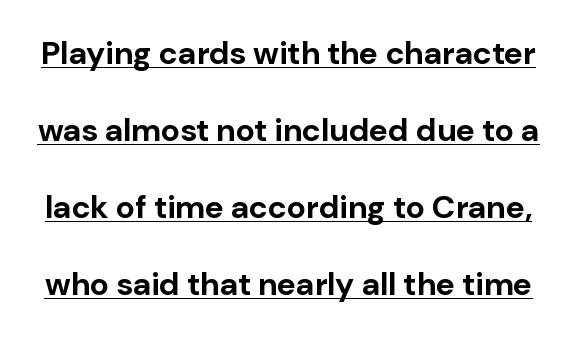
{"serif": "no", "italic": "no", "bold": "yes", "weight": "bold", "width": "normal", "stroke_contrast": "low", "x_height": "medium", "monospaced": "no", "underline": "yes", "line_spacing": "loose", "line_spacing_ratio": 2.41, "letter_spacing": "normal", "letter_spacing_em": 0.0, "glyph_px": 32}
